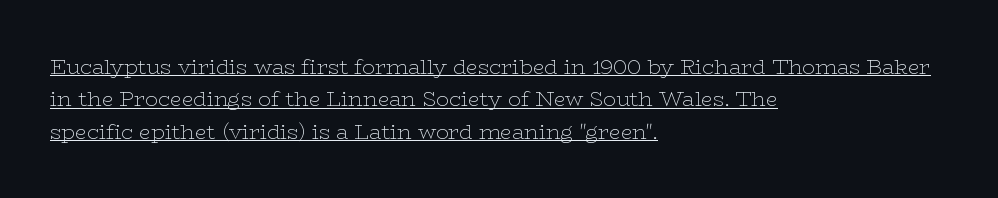
Q: Is the text bold? A: No.
Q: Is the text italic (slanted)? A: No, it is upright.
Q: Is the text underlined? A: Yes.
Q: How is the paragraph aligned? A: Left-aligned.
Q: Is the spacing between letters normal or unusually wide? A: Normal.
Q: Is the spacing between lines tight, normal or loose? A: Normal.
